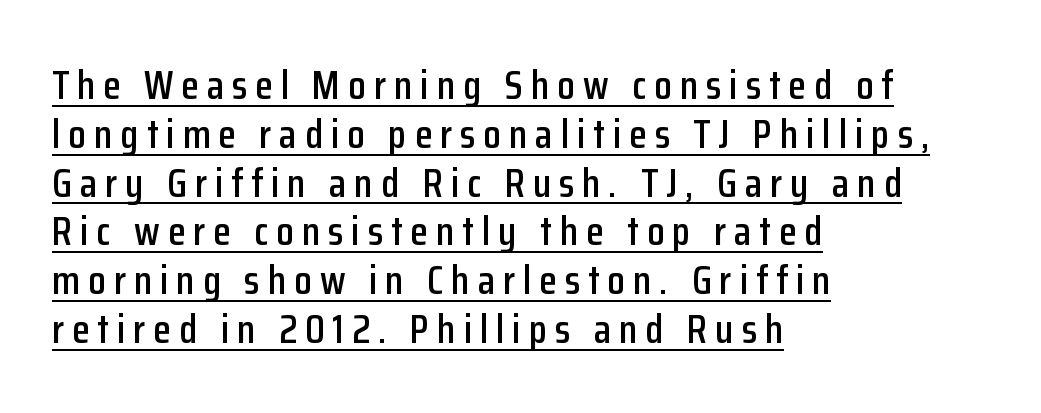
A sans-serif font was chosen for this passage. Proportional: the letters do not fall into vertical columns. The compositor pushed each line to the left boundary. The lettering is marked with a stroke running underneath it. Notice how the stems are strictly vertical — no italics here.
